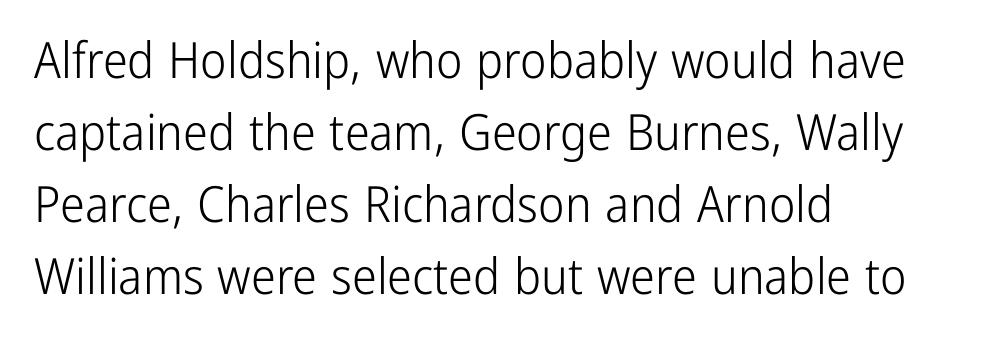
{"serif": "no", "italic": "no", "bold": "no", "weight": "light", "width": "condensed", "stroke_contrast": "low", "x_height": "medium", "monospaced": "no", "underline": "no", "align": "left", "line_spacing": "normal", "line_spacing_ratio": 1.44, "letter_spacing": "normal", "letter_spacing_em": 0.0, "glyph_px": 50}
